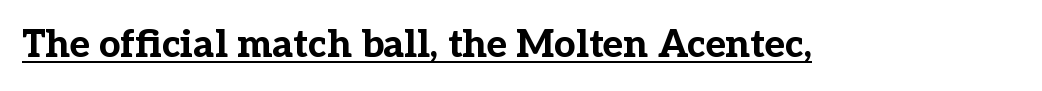
Q: Is the text bold? A: Yes.
Q: Is the text italic (slanted)? A: No, it is upright.
Q: Is the typeface a serif or a sans-serif typeface? A: Serif.
Q: Is the text underlined? A: Yes.
Q: Is the spacing between letters normal or unusually wide? A: Normal.
Q: Width (condensed, normal, or wide)? A: Normal.
Q: Stroke contrast? A: Low.
Q: x-height? A: Medium.
Q: Monospaced? A: No.
